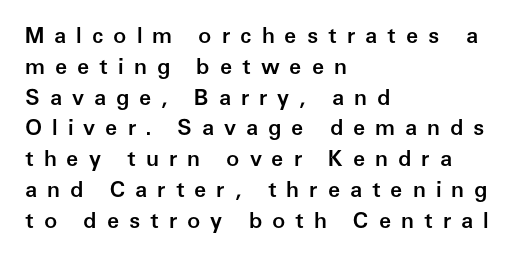
The image shows 22 px text type, upright; set left-aligned, normal line spacing (1.4x), unusually wide letter spacing (+0.45 em), not underlined.
